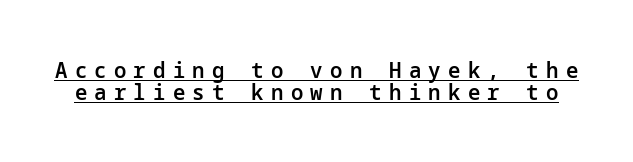
Q: Is the text bold? A: Semi-bold.
Q: Is the text italic (slanted)? A: No, it is upright.
Q: Is the text underlined? A: Yes.
Q: Is the spacing between letters normal or unusually wide? A: Unusually wide.
Q: Is the spacing between lines tight, normal or loose? A: Tight.
